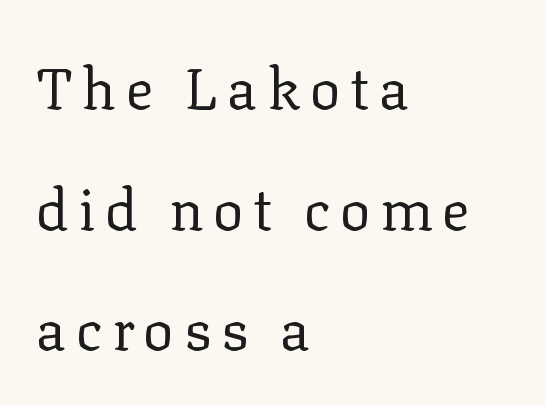
The image shows 58 px regular-weight serif type, upright; set left-aligned, loose line spacing (2.08x), not underlined; low stroke contrast and a medium x-height.
